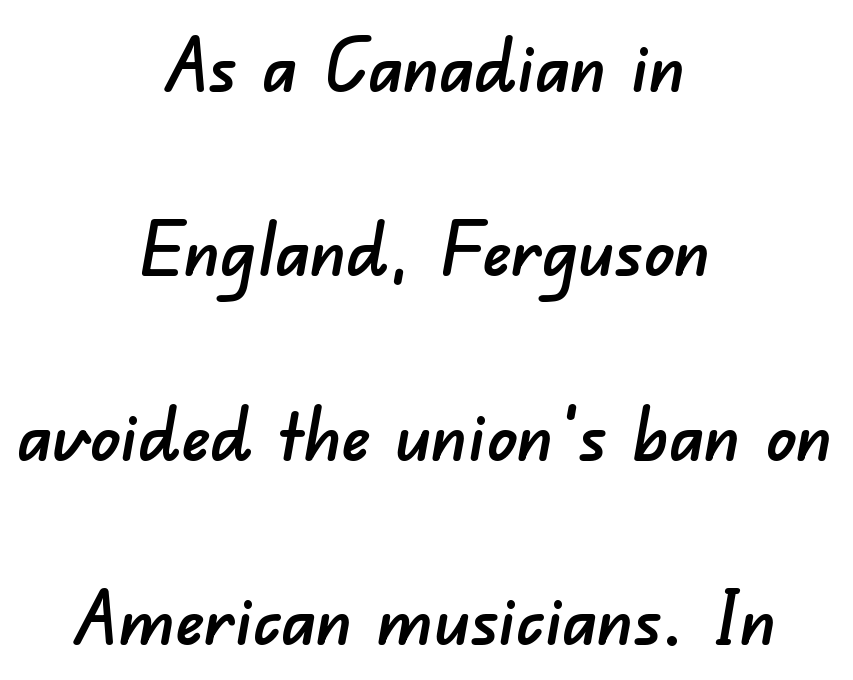
Characters follow at the spacing the type designer built in. Does the leading feel generous? Absolutely, it's lavish. The compositor balanced each line on the midline. Font category for this specimen: sans-serif. The letters advance in unequal steps, a hallmark of proportional type.
